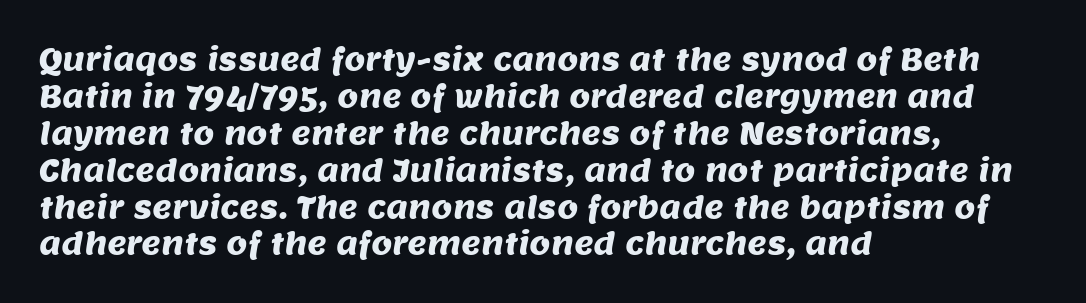
Q: Is the typeface a serif or a sans-serif typeface? A: Sans-serif.
Q: Is the text underlined? A: No.
Q: How is the paragraph aligned? A: Left-aligned.
Q: Is the spacing between letters normal or unusually wide? A: Normal.
Q: Width (condensed, normal, or wide)? A: Normal.
Q: Stroke contrast? A: Medium.
Q: x-height? A: Large.
Q: Monospaced? A: No.
